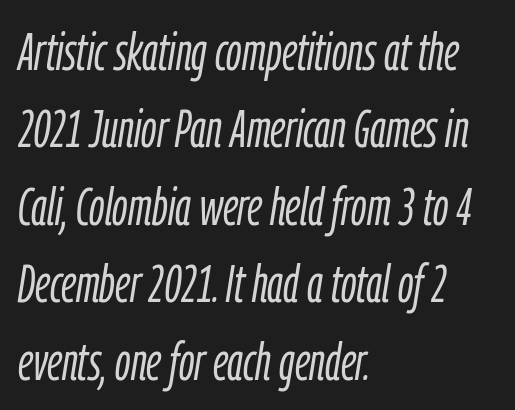
An italicized treatment has been applied to the whole sample. A typesetter would call this proportional, since set widths differ per character. Each new line begins a customary step beneath the previous one. The text block is weighted toward the left margin, trailing off unevenly rightward. The letterforms sit shoulder to shoulder at normal distance. No word sits above an underline.
